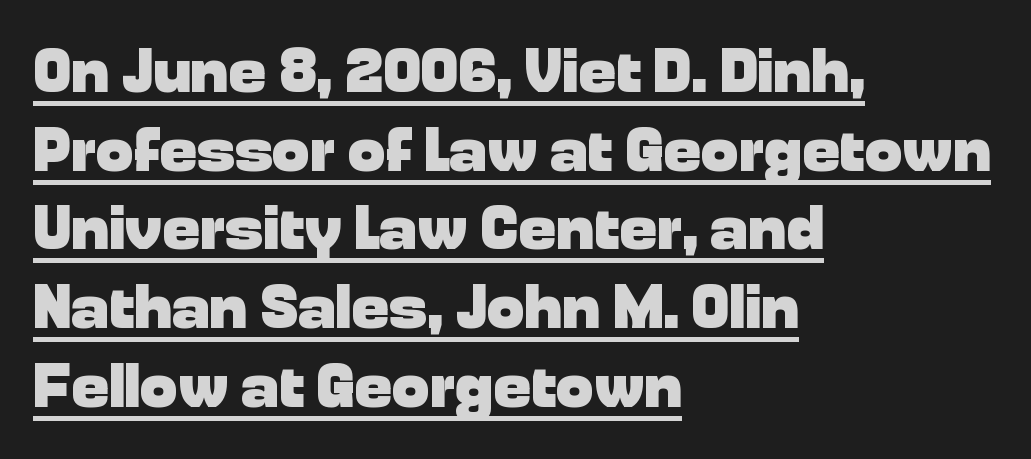
Q: Is the text bold? A: Yes.
Q: Is the text italic (slanted)? A: No, it is upright.
Q: Is the typeface a serif or a sans-serif typeface? A: Sans-serif.
Q: Is the text underlined? A: Yes.
Q: How is the paragraph aligned? A: Left-aligned.
Q: Is the spacing between letters normal or unusually wide? A: Normal.
Q: Is the spacing between lines tight, normal or loose? A: Normal.
Q: Width (condensed, normal, or wide)? A: Normal.
Q: Stroke contrast? A: Low.
Q: x-height? A: Medium.
Q: Monospaced? A: No.
